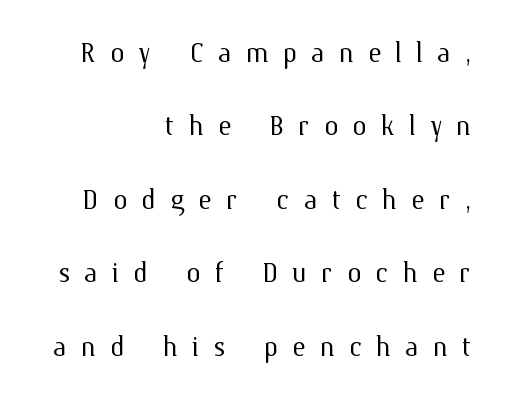
The image shows 36 px light type, upright; set right-aligned, loose line spacing (2.04x), unusually wide letter spacing (+0.39 em), not underlined; medium stroke contrast and a medium x-height.
